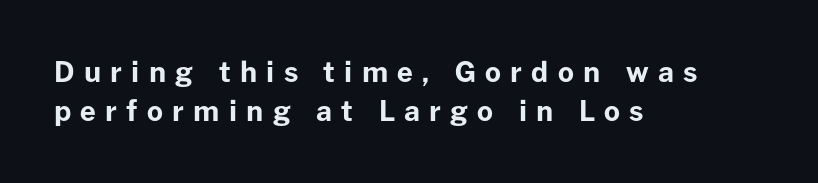
{"serif": "no", "italic": "no", "bold": "yes", "weight": "bold", "width": "normal", "stroke_contrast": "low", "x_height": "medium", "monospaced": "no", "underline": "no", "align": "left", "line_spacing": "normal", "line_spacing_ratio": 1.41, "letter_spacing": "wide", "letter_spacing_em": 0.33, "glyph_px": 28}
